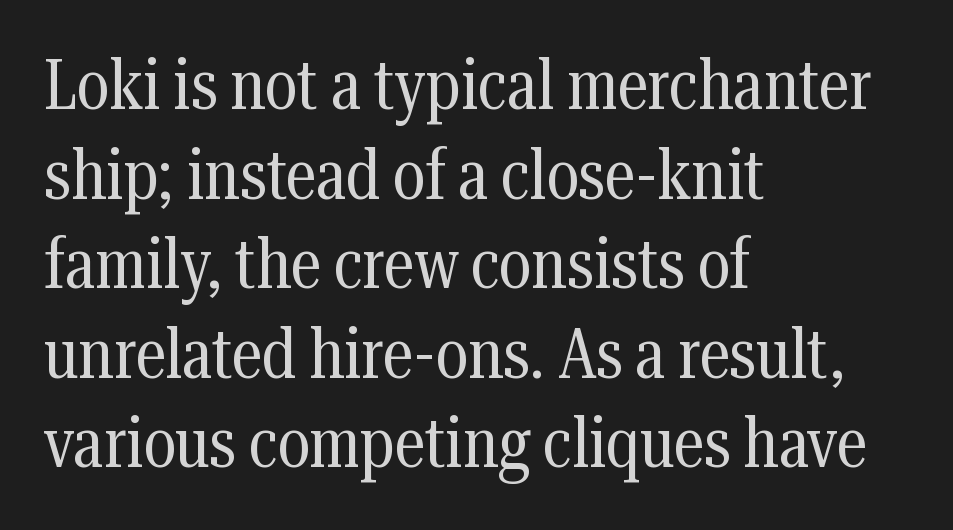
The baseline area is clear. Is the stroke heavy? The answer is a plain regular-or-lighter. A typesetter would call this zero additional tracking. Whoever set this chose a conventional vertical rhythm. Upright lettering throughout.
